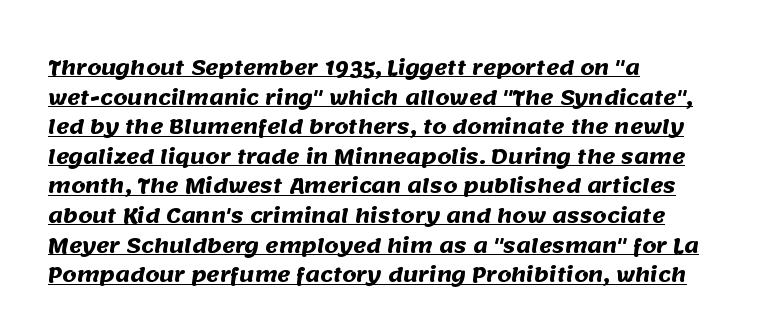
The image shows 20 px bold type; set left-aligned, normal line spacing (1.48x), normal letter spacing, underlined.
